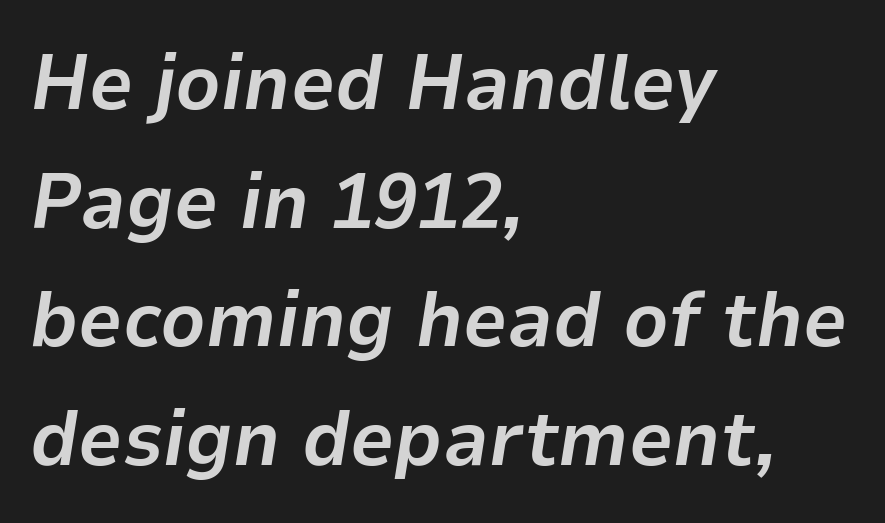
The image shows 78 px bold type, italic (leaning right); set left-aligned, normal line spacing (1.52x), normal letter spacing, not underlined; low stroke contrast and a medium x-height.
